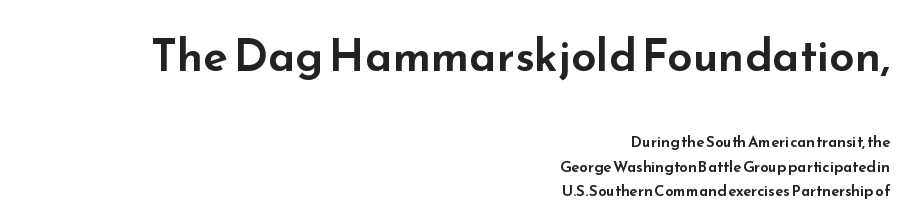
Q: Is the text italic (slanted)? A: No, it is upright.
Q: Is the typeface a serif or a sans-serif typeface? A: Sans-serif.
Q: Is the text underlined? A: No.
Q: How is the paragraph aligned? A: Right-aligned.
Q: Is the spacing between letters normal or unusually wide? A: Normal.
Q: Is the spacing between lines tight, normal or loose? A: Normal.
Q: Which block of text is set in a larger size, the first (top) or the second (bottom)? A: The first (top) one.
Q: Width (condensed, normal, or wide)? A: Wide.
Q: Stroke contrast? A: Low.
Q: x-height? A: Small.
Q: Monospaced? A: No.
